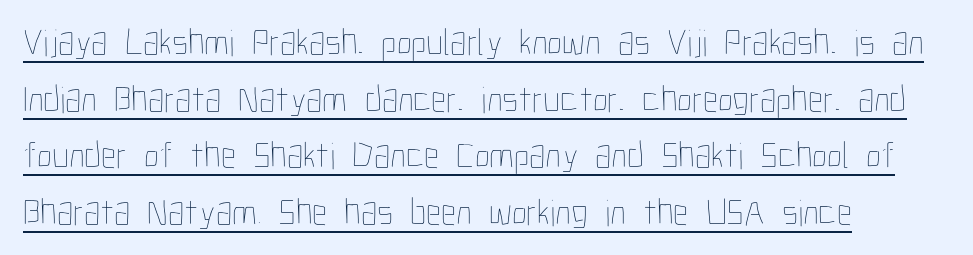
Q: Is the text bold? A: No.
Q: Is the text italic (slanted)? A: No, it is upright.
Q: Is the text underlined? A: Yes.
Q: How is the paragraph aligned? A: Left-aligned.
Q: Is the spacing between letters normal or unusually wide? A: Normal.
Q: Is the spacing between lines tight, normal or loose? A: Normal.
Q: Width (condensed, normal, or wide)? A: Condensed.
Q: Stroke contrast? A: Low.
Q: x-height? A: Medium.
Q: Monospaced? A: No.
